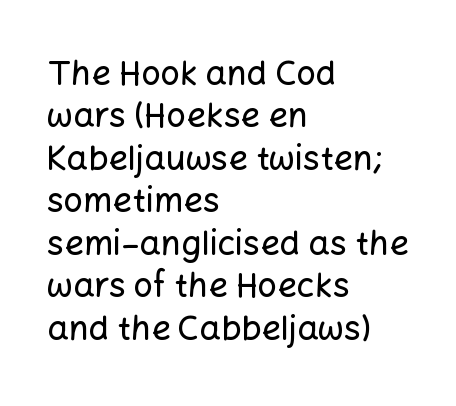
The image shows 34 px sans-serif type, upright; set left-aligned, normal line spacing (1.25x), normal letter spacing, not underlined; low stroke contrast and a medium x-height.
